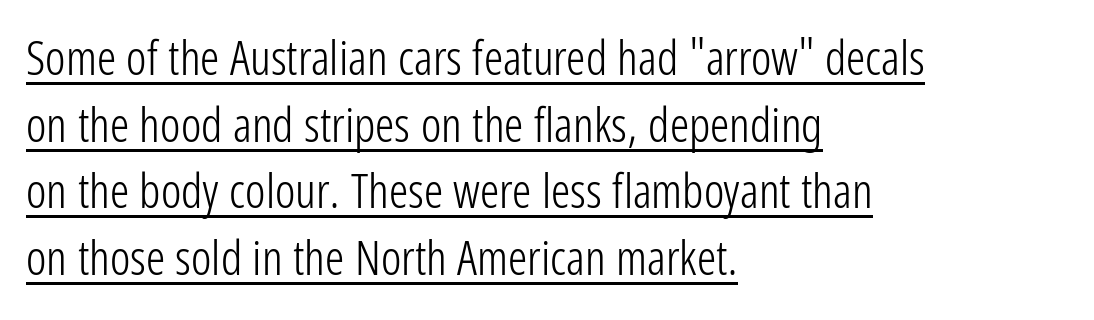
Q: Is the text bold? A: No.
Q: Is the text italic (slanted)? A: No, it is upright.
Q: Is the typeface a serif or a sans-serif typeface? A: Sans-serif.
Q: Is the text underlined? A: Yes.
Q: How is the paragraph aligned? A: Left-aligned.
Q: Is the spacing between letters normal or unusually wide? A: Normal.
Q: Is the spacing between lines tight, normal or loose? A: Normal.
Q: Width (condensed, normal, or wide)? A: Condensed.
Q: Stroke contrast? A: Low.
Q: x-height? A: Medium.
Q: Monospaced? A: No.
